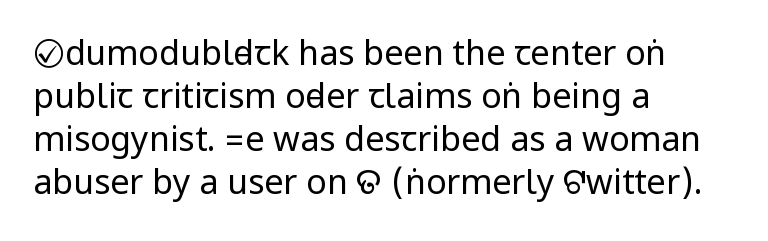
Check under the words: just untouched page. Alignment: flush left. Stem width sits at or under what a default text font uses. It's the straight-up-and-down kind of type. The leading is moderate, giving the passage an even texture.
